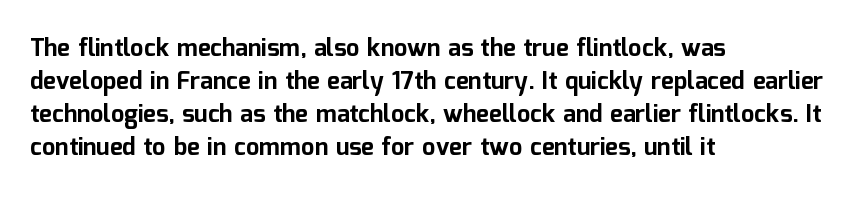
The image shows 24 px bold type, upright; set left-aligned, normal line spacing (1.38x), normal letter spacing, not underlined.
